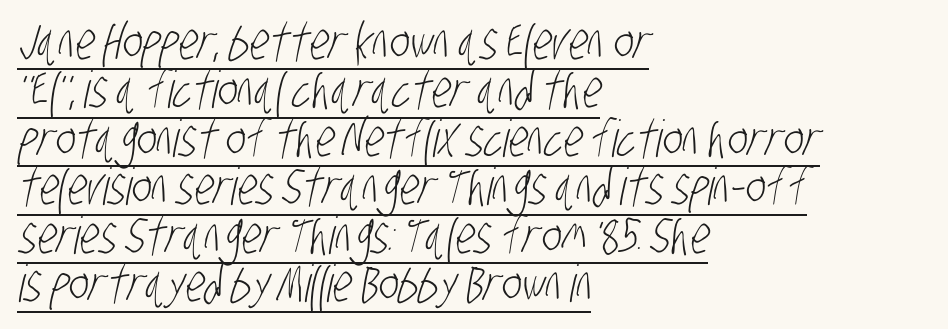
Q: Is the text bold? A: No.
Q: Is the typeface a serif or a sans-serif typeface? A: Sans-serif.
Q: Is the text underlined? A: Yes.
Q: How is the paragraph aligned? A: Left-aligned.
Q: Is the spacing between letters normal or unusually wide? A: Normal.
Q: Is the spacing between lines tight, normal or loose? A: Tight.
Q: Width (condensed, normal, or wide)? A: Condensed.
Q: Stroke contrast? A: Low.
Q: x-height? A: Large.
Q: Monospaced? A: No.
